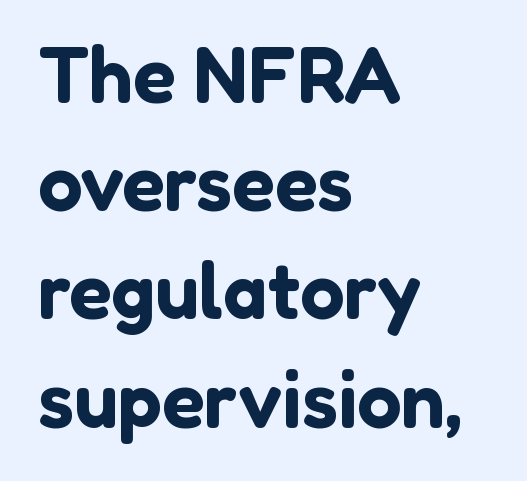
Q: Is the text italic (slanted)? A: No, it is upright.
Q: Is the typeface a serif or a sans-serif typeface? A: Sans-serif.
Q: Is the text underlined? A: No.
Q: How is the paragraph aligned? A: Left-aligned.
Q: Is the spacing between letters normal or unusually wide? A: Normal.
Q: Is the spacing between lines tight, normal or loose? A: Normal.
Q: Width (condensed, normal, or wide)? A: Normal.
Q: Stroke contrast? A: Low.
Q: x-height? A: Medium.
Q: Monospaced? A: No.
